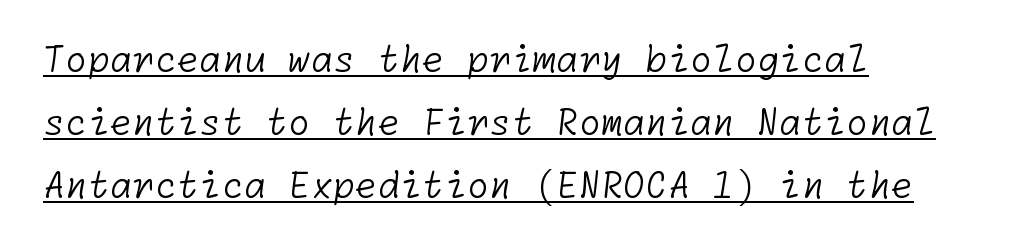
The rendering uses the underline text-decoration. A classic flush-left, rag-right setting is used for this passage. Each stroke keeps to a modest, everyday thickness or less. The line texture is even and compact thanks to regular tracking. The text was rendered using a sans face with plain stroke endings.
